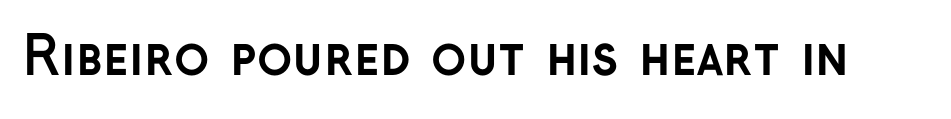
{"serif": "no", "italic": "no", "bold": "yes", "weight": "semibold", "width": "normal", "stroke_contrast": "low", "x_height": "medium", "monospaced": "no", "underline": "no", "letter_spacing": "normal", "letter_spacing_em": 0.0, "glyph_px": 52}
